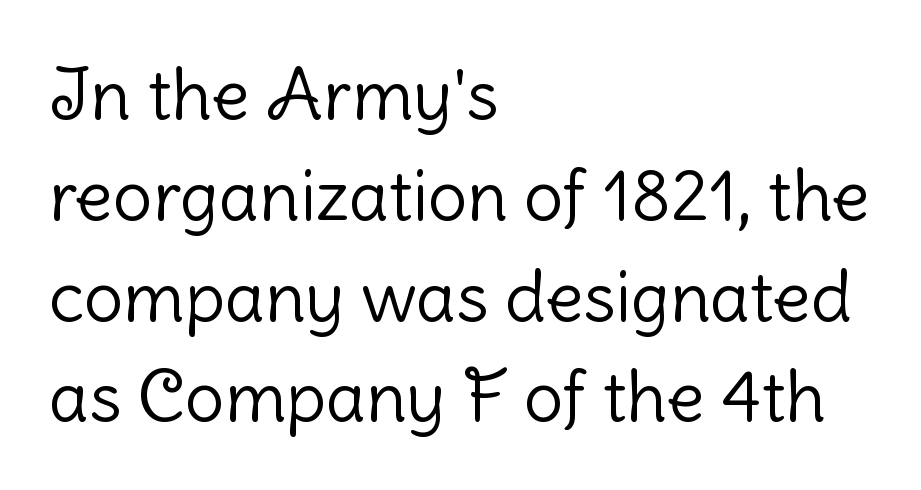
Q: Is the text bold? A: No.
Q: Is the text italic (slanted)? A: No, it is upright.
Q: Is the typeface a serif or a sans-serif typeface? A: Sans-serif.
Q: Is the text underlined? A: No.
Q: How is the paragraph aligned? A: Left-aligned.
Q: Is the spacing between letters normal or unusually wide? A: Normal.
Q: Is the spacing between lines tight, normal or loose? A: Normal.
Q: Width (condensed, normal, or wide)? A: Normal.
Q: Stroke contrast? A: Low.
Q: x-height? A: Medium.
Q: Monospaced? A: No.
